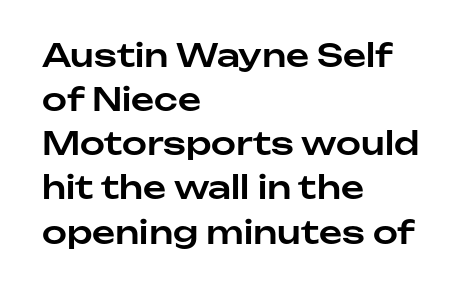
Short and long lines alike share a common starting point at left. Characters remain perfectly vertical along every line. Serifs: no, the terminals of the letterforms are clean. You could not count columns in this text — the font is proportionally spaced.
